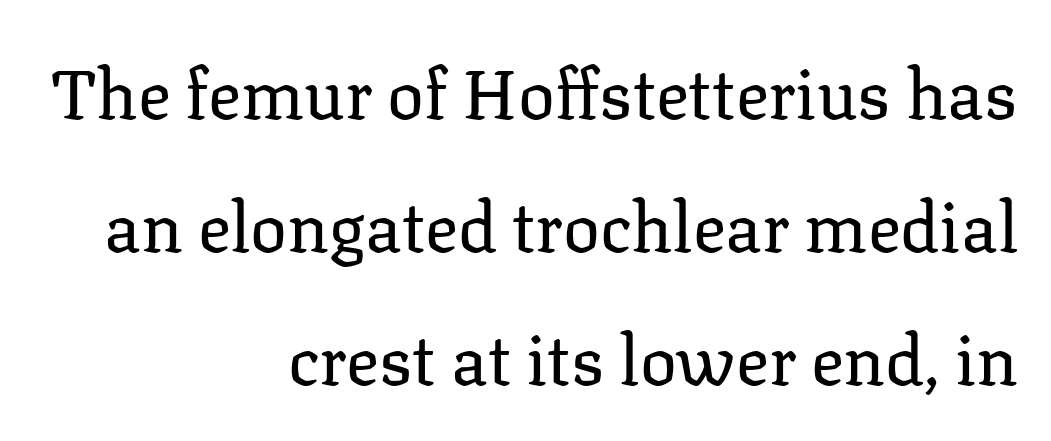
Q: Is the text bold? A: No.
Q: Is the text italic (slanted)? A: No, it is upright.
Q: Is the typeface a serif or a sans-serif typeface? A: Serif.
Q: Is the text underlined? A: No.
Q: How is the paragraph aligned? A: Right-aligned.
Q: Is the spacing between letters normal or unusually wide? A: Normal.
Q: Is the spacing between lines tight, normal or loose? A: Loose.
Q: Width (condensed, normal, or wide)? A: Normal.
Q: Stroke contrast? A: Low.
Q: x-height? A: Medium.
Q: Monospaced? A: No.
